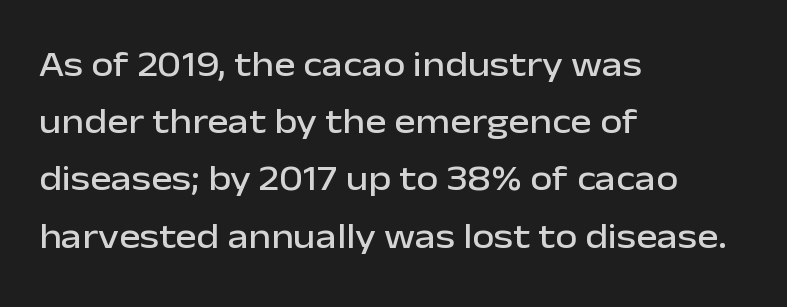
Q: Is the text italic (slanted)? A: No, it is upright.
Q: Is the typeface a serif or a sans-serif typeface? A: Sans-serif.
Q: Is the text underlined? A: No.
Q: How is the paragraph aligned? A: Left-aligned.
Q: Is the spacing between letters normal or unusually wide? A: Normal.
Q: Is the spacing between lines tight, normal or loose? A: Normal.
Q: Width (condensed, normal, or wide)? A: Normal.
Q: Stroke contrast? A: Low.
Q: x-height? A: Medium.
Q: Monospaced? A: No.
